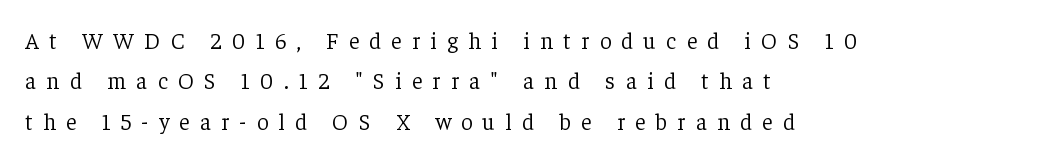
{"italic": "no", "bold": "no", "underline": "no", "align": "left", "line_spacing_ratio": 1.76, "letter_spacing": "wide", "letter_spacing_em": 0.45, "glyph_px": 23}
